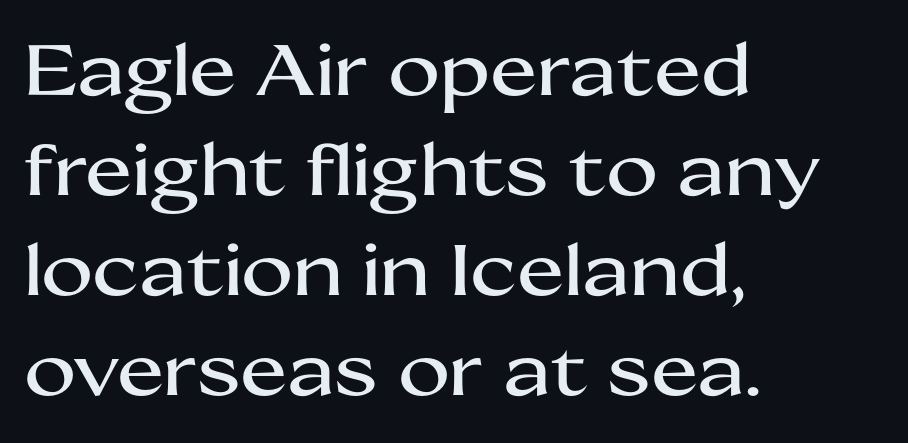
The image shows 71 px wide type, upright; set left-aligned, normal line spacing (1.41x), normal letter spacing, not underlined; medium stroke contrast and a medium x-height.
